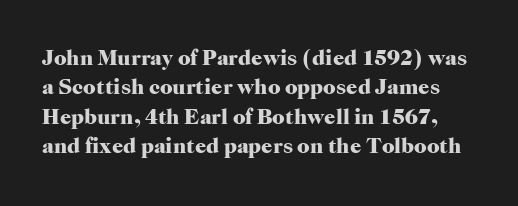
Q: Is the text bold? A: Yes.
Q: Is the text italic (slanted)? A: No, it is upright.
Q: Is the text underlined? A: No.
Q: Is the spacing between letters normal or unusually wide? A: Normal.
Q: Is the spacing between lines tight, normal or loose? A: Normal.
